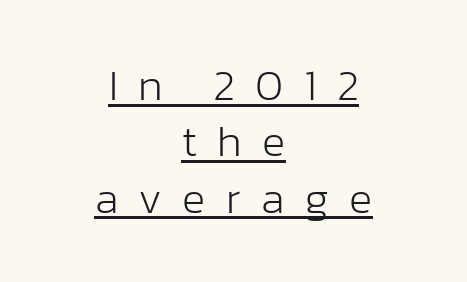
The image shows 44 px light sans-serif type, upright; set centered, normal line spacing (1.28x), unusually wide letter spacing (+0.46 em), underlined; low stroke contrast and a medium x-height.
